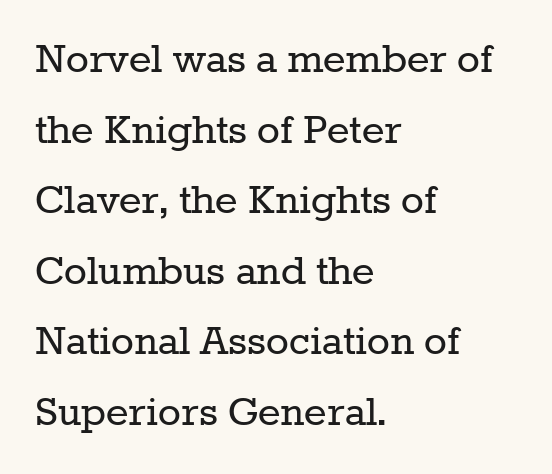
{"serif": "yes", "italic": "no", "bold": "no", "weight": "regular", "width": "normal", "stroke_contrast": "low", "x_height": "medium", "monospaced": "no", "underline": "no", "align": "left", "line_spacing": "normal", "line_spacing_ratio": 1.47, "letter_spacing": "normal", "letter_spacing_em": 0.0, "glyph_px": 48}
